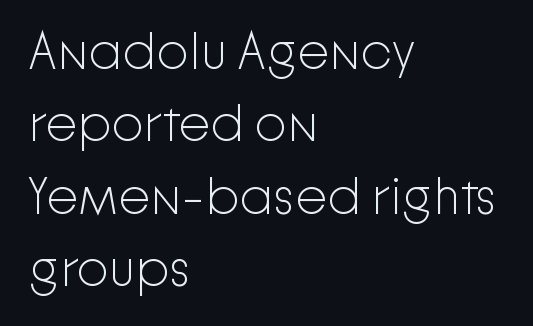
{"serif": "no", "italic": "no", "bold": "no", "weight": "light", "width": "normal", "stroke_contrast": "low", "x_height": "medium", "monospaced": "no", "underline": "no", "align": "left", "line_spacing": "normal", "line_spacing_ratio": 1.42, "letter_spacing": "normal", "letter_spacing_em": 0.0, "glyph_px": 51}
